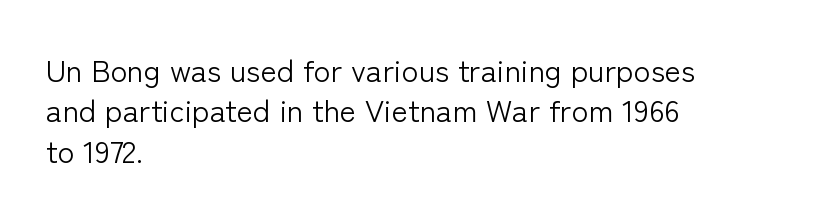
The image shows 31 px light sans-serif type, upright; set left-aligned, normal line spacing (1.3x), normal letter spacing, not underlined; low stroke contrast and a medium x-height.
